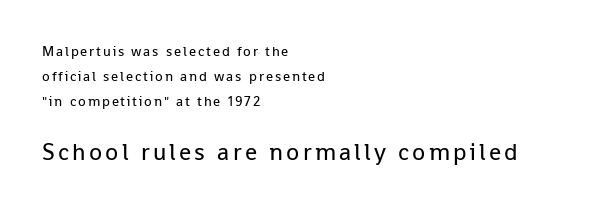
Q: Is the text bold? A: No.
Q: Is the text italic (slanted)? A: No, it is upright.
Q: Is the text underlined? A: No.
Q: How is the paragraph aligned? A: Left-aligned.
Q: Which block of text is set in a larger size, the first (top) or the second (bottom)? A: The second (bottom) one.
